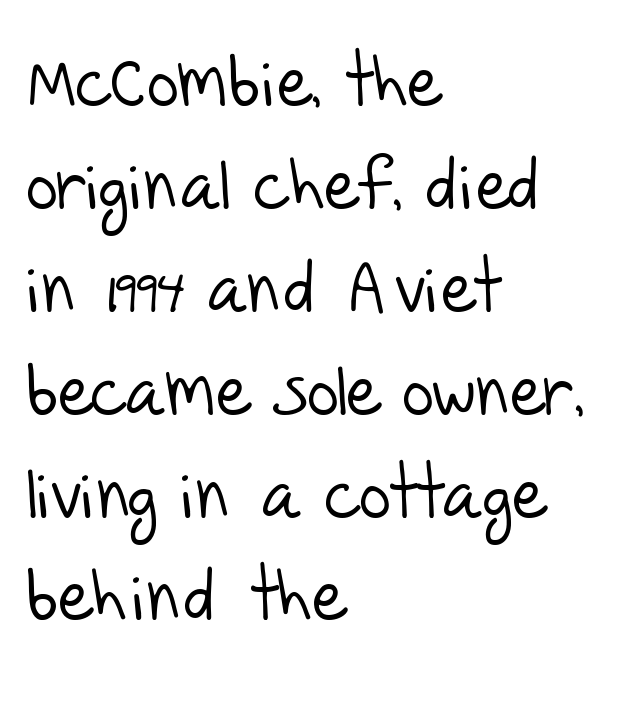
Q: Is the text bold? A: No.
Q: Is the typeface a serif or a sans-serif typeface? A: Sans-serif.
Q: Is the text underlined? A: No.
Q: How is the paragraph aligned? A: Left-aligned.
Q: Is the spacing between letters normal or unusually wide? A: Normal.
Q: Is the spacing between lines tight, normal or loose? A: Normal.
Q: Width (condensed, normal, or wide)? A: Normal.
Q: Stroke contrast? A: Low.
Q: x-height? A: Large.
Q: Monospaced? A: No.
